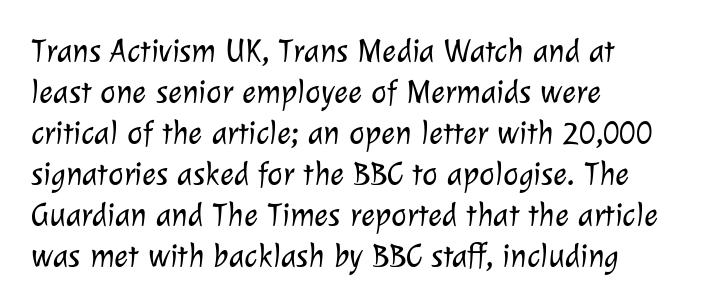
The image shows 33 px light sans-serif type; set left-aligned, line spacing 1.24x, normal letter spacing, not underlined; low stroke contrast and a medium x-height.
